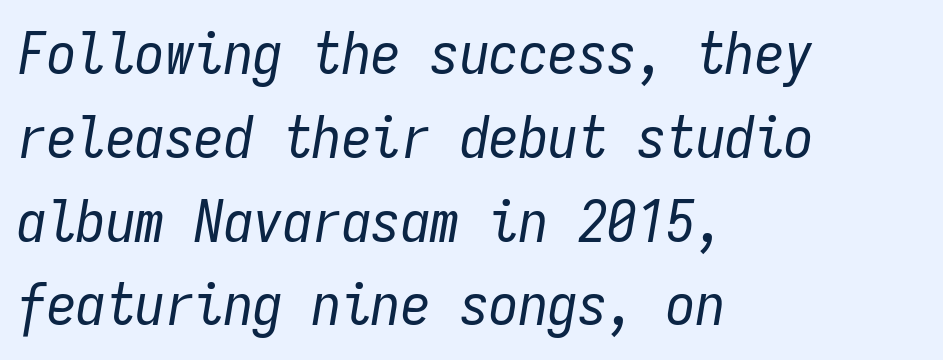
Q: Is the text bold? A: No.
Q: Is the text italic (slanted)? A: Yes, it leans right by about 9 degrees.
Q: Is the text underlined? A: No.
Q: How is the paragraph aligned? A: Left-aligned.
Q: Is the spacing between letters normal or unusually wide? A: Normal.
Q: Is the spacing between lines tight, normal or loose? A: Normal.
Q: Width (condensed, normal, or wide)? A: Condensed.
Q: Stroke contrast? A: Low.
Q: x-height? A: Medium.
Q: Monospaced? A: Yes.
